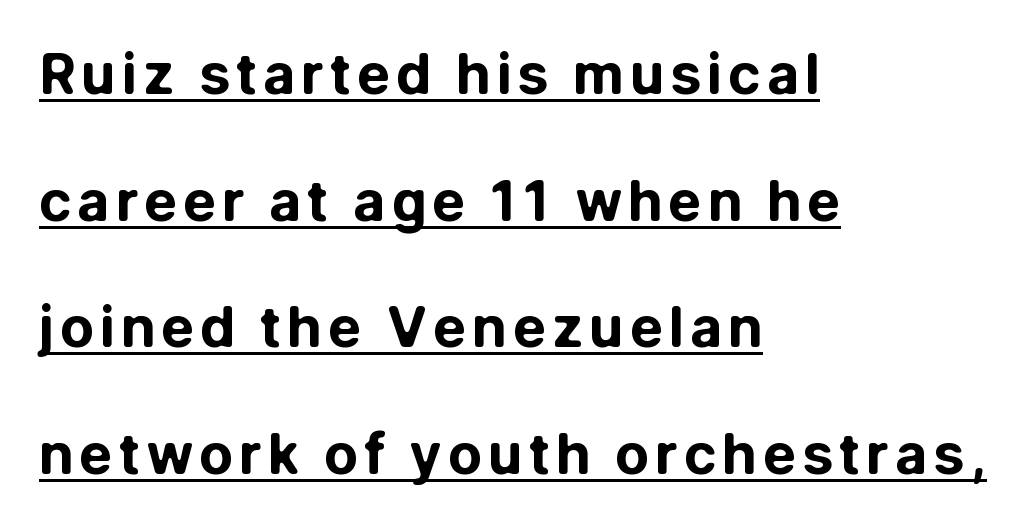
Posture: vertical. Set as a true bold cut, around the 700 mark. Looks like regular typesetting: each glyph gets only the width it needs. The rendering uses the underline text-decoration. Line spacing here is loose. The glyphs in this specimen are sans serif.
